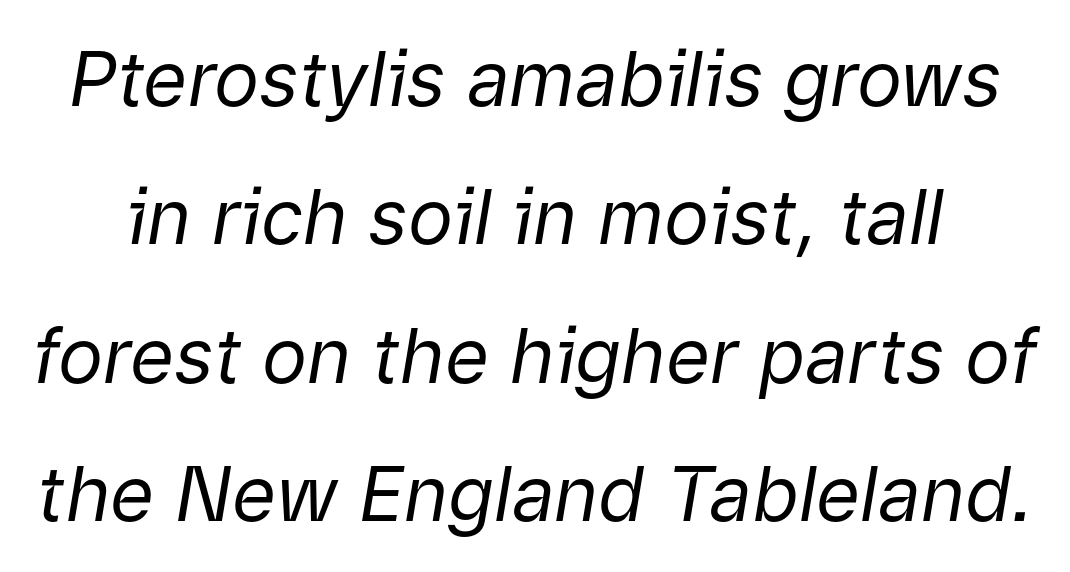
Designer's note — italics engaged. The tracking reads as untouched default to a designer's eye. Glance below the letters and you will spot only blank space. The weight tops out at a normal text grade. Is this a fixed-width face? No — the glyphs have proportional, varying widths.
